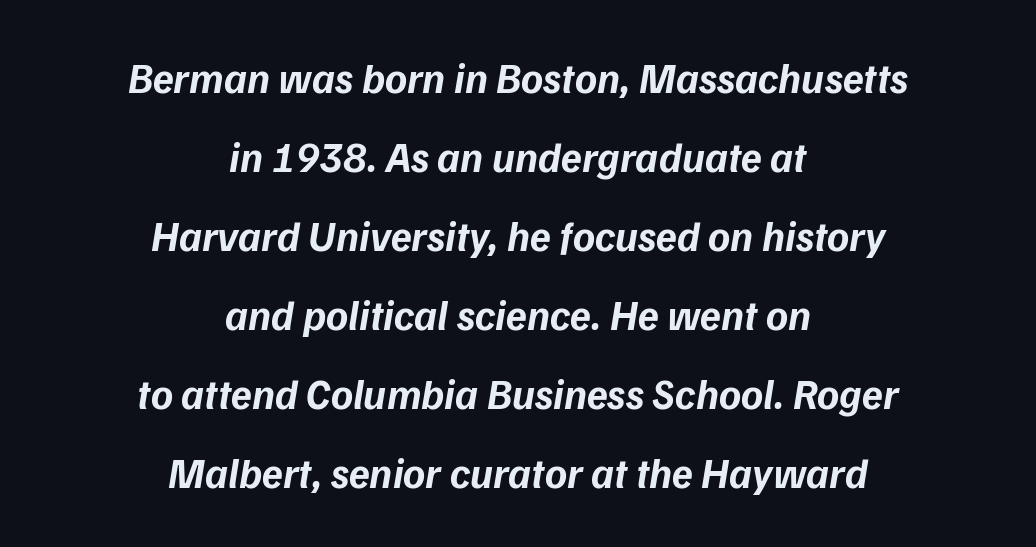
Q: Is the text bold? A: Yes.
Q: Is the typeface a serif or a sans-serif typeface? A: Sans-serif.
Q: Is the text underlined? A: No.
Q: How is the paragraph aligned? A: Centered.
Q: Is the spacing between letters normal or unusually wide? A: Normal.
Q: Width (condensed, normal, or wide)? A: Normal.
Q: Stroke contrast? A: Low.
Q: x-height? A: Medium.
Q: Monospaced? A: No.
